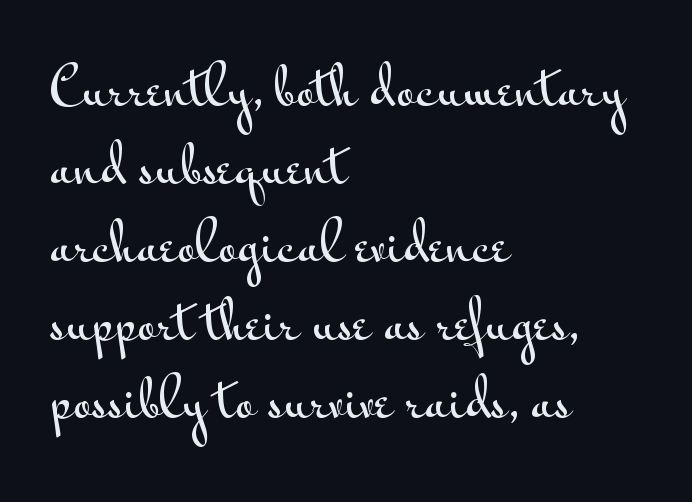
{"serif": "no", "width": "wide", "stroke_contrast": "medium", "x_height": "small", "monospaced": "no", "underline": "no", "align": "left", "line_spacing": "normal", "line_spacing_ratio": 1.5, "letter_spacing": "normal", "letter_spacing_em": 0.0, "glyph_px": 52}
